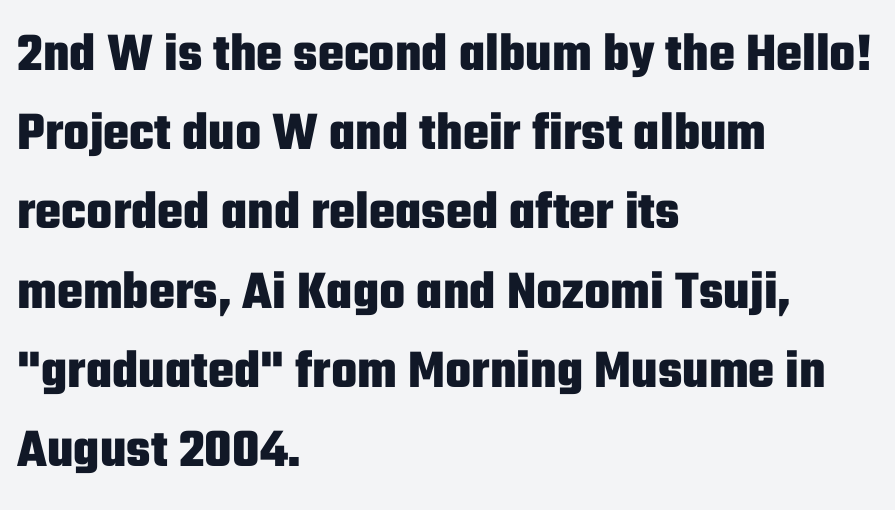
The leading is moderate, giving the passage an even texture. Italic? Not at all — the glyphs are vertical. As a designer I'd log this as weight 700, bold. Typographically, this falls in the sans-serif category. Has an underline been added? It has not. One-word summary of the alignment: left.
